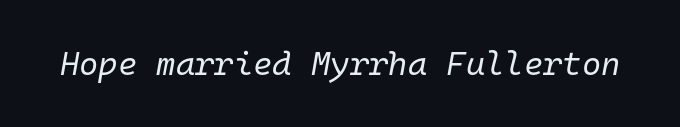
Q: Is the text bold? A: No.
Q: Is the text italic (slanted)? A: Yes, it leans right by about 10 degrees.
Q: Is the text underlined? A: No.
Q: Is the spacing between letters normal or unusually wide? A: Normal.
Q: Width (condensed, normal, or wide)? A: Normal.
Q: Stroke contrast? A: Low.
Q: x-height? A: Medium.
Q: Monospaced? A: Yes.
